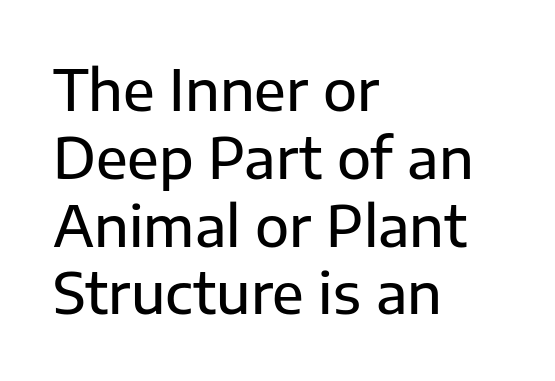
Q: Is the text italic (slanted)? A: No, it is upright.
Q: Is the typeface a serif or a sans-serif typeface? A: Sans-serif.
Q: Is the text underlined? A: No.
Q: How is the paragraph aligned? A: Left-aligned.
Q: Is the spacing between letters normal or unusually wide? A: Normal.
Q: Width (condensed, normal, or wide)? A: Normal.
Q: Stroke contrast? A: Low.
Q: x-height? A: Medium.
Q: Monospaced? A: No.
